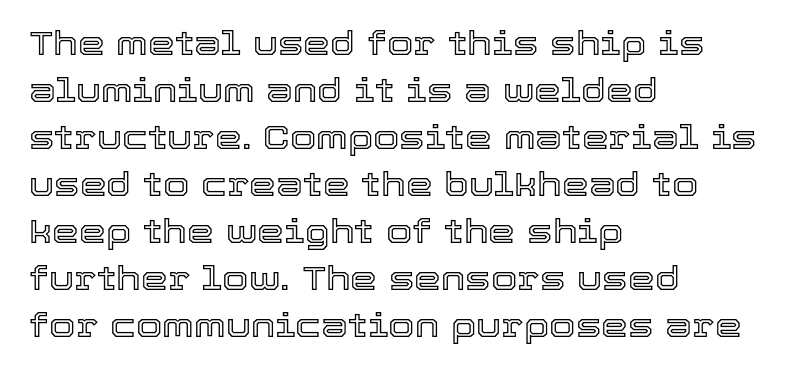
The image shows 34 px text type, upright; set left-aligned, normal line spacing (1.38x), normal letter spacing, not underlined; a medium x-height.
